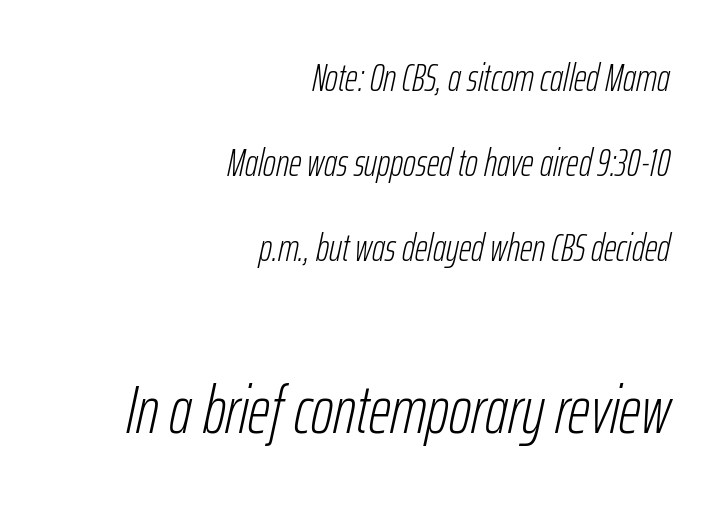
{"italic": "yes", "lean": "right", "slant_degrees": 12, "bold": "no", "weight": "light", "width": "condensed", "stroke_contrast": "low", "x_height": "medium", "monospaced": "no", "underline": "no", "align": "right", "line_spacing": "loose", "line_spacing_ratio": 2.18, "letter_spacing": "normal", "letter_spacing_em": 0.0, "larger_block": "second", "size_ratio": 1.74, "glyph_px": 68}
